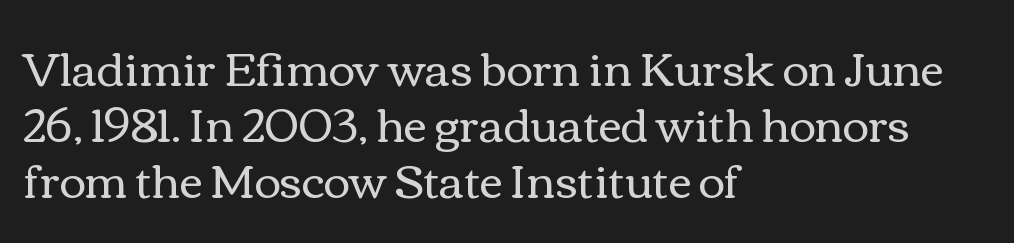
Nobody drew a line under any word here. The tracking reads as untouched default to a designer's eye. This is roman type, the default non-slanted kind. Horizontal alignment here is leftward, the default for most running prose. The typesetting does not lean heavy: it is not bold. Spacing verdict: proportional, widths tailored to each character.
